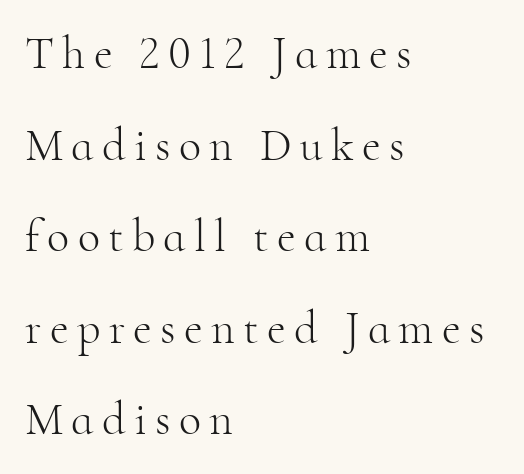
If you drew a ruler down the left edge, every line would touch it. These lines were composed using upright roman letters. The block of text is sparse from top to bottom, with ample space between rows. This sample has the flowing, uneven cadence of proportional lettering. Is this a heavy cut? Hardly; it is regular or lighter.
